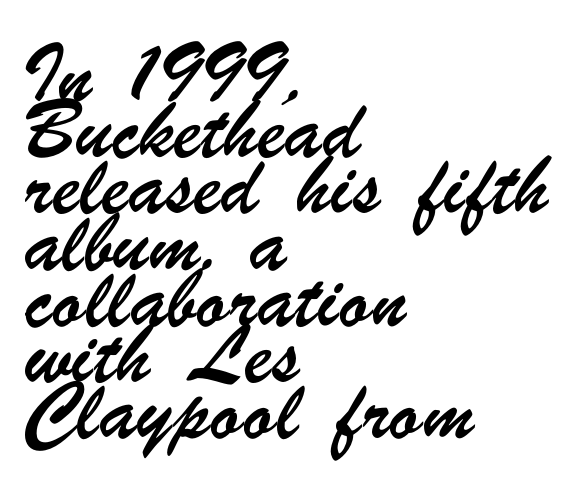
{"serif": "no", "width": "condensed", "stroke_contrast": "low", "x_height": "small", "monospaced": "no", "underline": "no", "align": "left", "line_spacing": "normal", "line_spacing_ratio": 1.52, "letter_spacing": "normal", "letter_spacing_em": 0.0, "glyph_px": 37}
